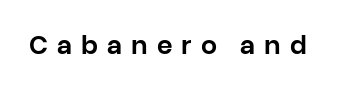
The image shows 25 px text type, upright; set unusually wide letter spacing (+0.36 em), not underlined.
